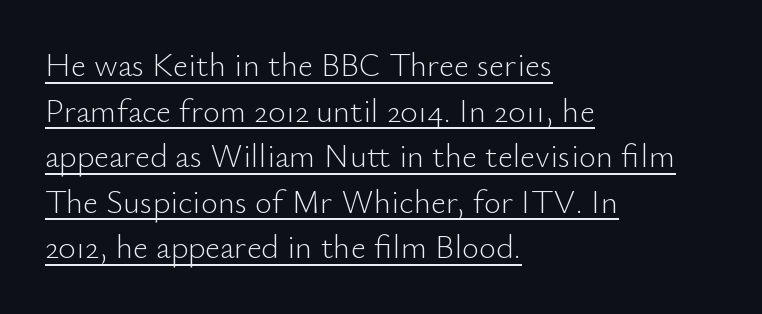
Q: Is the text bold? A: No.
Q: Is the text italic (slanted)? A: No, it is upright.
Q: Is the typeface a serif or a sans-serif typeface? A: Sans-serif.
Q: Is the text underlined? A: Yes.
Q: How is the paragraph aligned? A: Left-aligned.
Q: Is the spacing between letters normal or unusually wide? A: Normal.
Q: Is the spacing between lines tight, normal or loose? A: Normal.
Q: Width (condensed, normal, or wide)? A: Normal.
Q: Stroke contrast? A: Low.
Q: x-height? A: Small.
Q: Monospaced? A: No.
